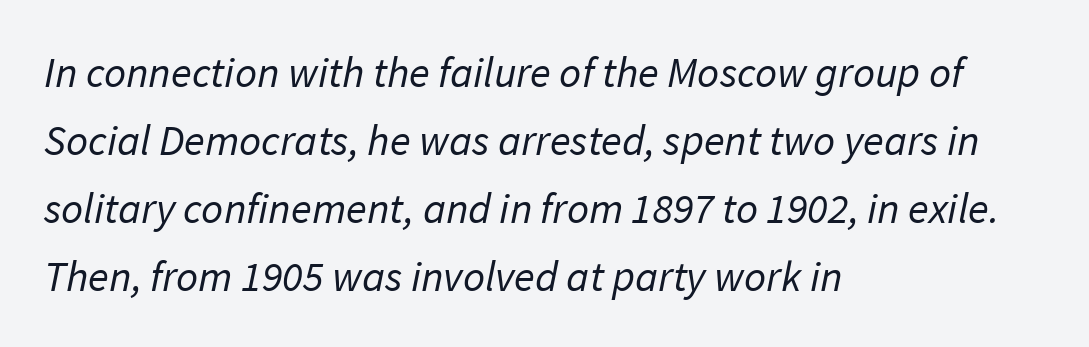
Q: Is the text bold? A: No.
Q: Is the typeface a serif or a sans-serif typeface? A: Sans-serif.
Q: Is the text underlined? A: No.
Q: How is the paragraph aligned? A: Left-aligned.
Q: Is the spacing between letters normal or unusually wide? A: Normal.
Q: Is the spacing between lines tight, normal or loose? A: Normal.
Q: Width (condensed, normal, or wide)? A: Normal.
Q: Stroke contrast? A: Low.
Q: x-height? A: Medium.
Q: Monospaced? A: No.
